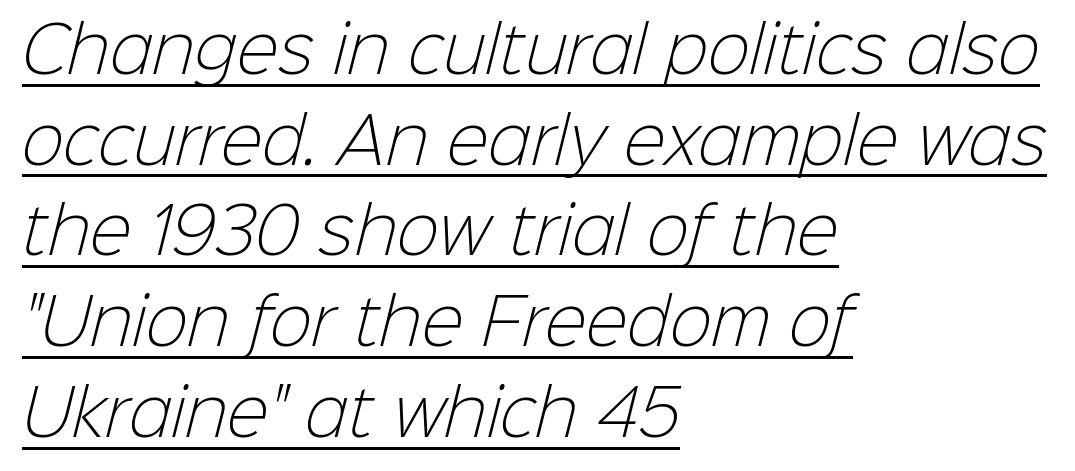
The image shows 63 px light sans-serif type; set left-aligned, normal line spacing (1.44x), normal letter spacing, underlined; low stroke contrast and a medium x-height.
